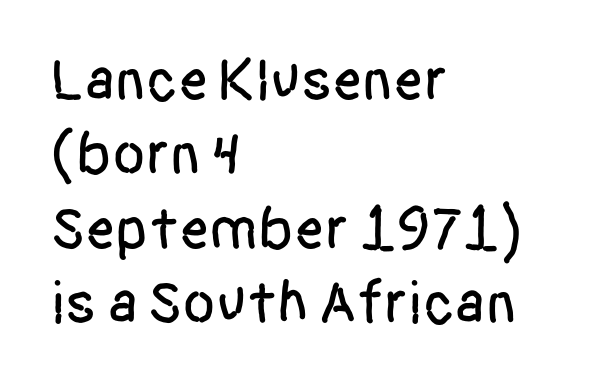
The image shows 60 px condensed sans-serif type, upright; set left-aligned, line spacing 1.24x, normal letter spacing, not underlined; low stroke contrast and a large x-height.
